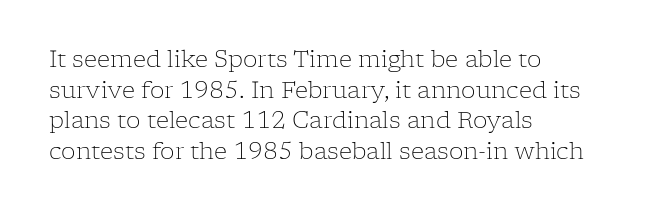
The image shows 23 px text type, upright; set left-aligned, normal line spacing (1.33x), normal letter spacing, not underlined.
